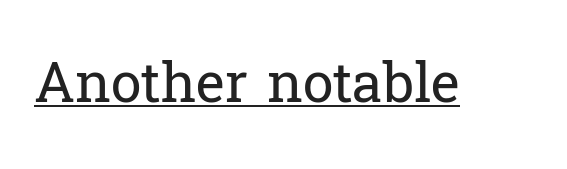
The image shows 55 px regular-weight serif type, upright; set normal letter spacing, underlined; low stroke contrast and a medium x-height.
